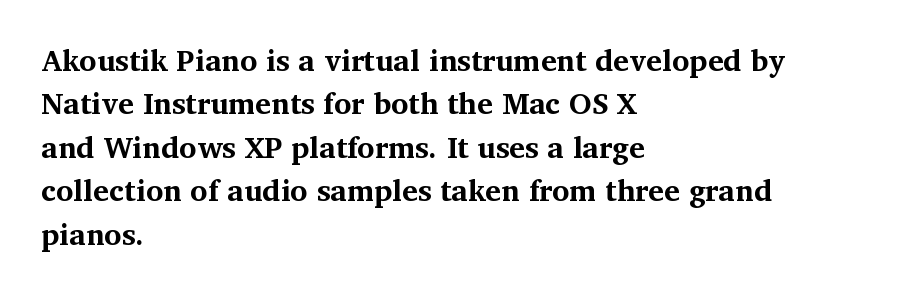
Q: Is the text bold? A: Yes.
Q: Is the text italic (slanted)? A: No, it is upright.
Q: Is the typeface a serif or a sans-serif typeface? A: Serif.
Q: Is the text underlined? A: No.
Q: How is the paragraph aligned? A: Left-aligned.
Q: Is the spacing between letters normal or unusually wide? A: Normal.
Q: Is the spacing between lines tight, normal or loose? A: Normal.
Q: Width (condensed, normal, or wide)? A: Normal.
Q: Stroke contrast? A: Medium.
Q: x-height? A: Medium.
Q: Monospaced? A: No.
